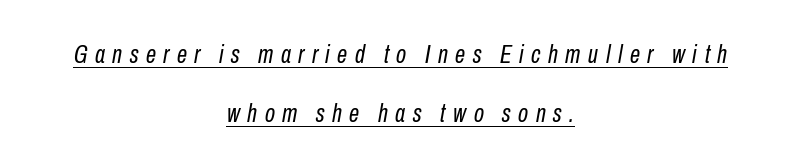
{"italic": "yes", "lean": "right", "slant_degrees": 10, "bold": "no", "underline": "yes", "align": "center", "line_spacing": "loose", "line_spacing_ratio": 2.26, "letter_spacing": "wide", "letter_spacing_em": 0.29, "glyph_px": 26}
